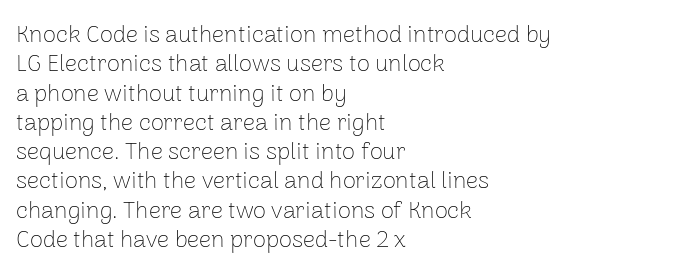
Q: Is the text bold? A: No.
Q: Is the text italic (slanted)? A: No, it is upright.
Q: Is the text underlined? A: No.
Q: How is the paragraph aligned? A: Left-aligned.
Q: Is the spacing between letters normal or unusually wide? A: Normal.
